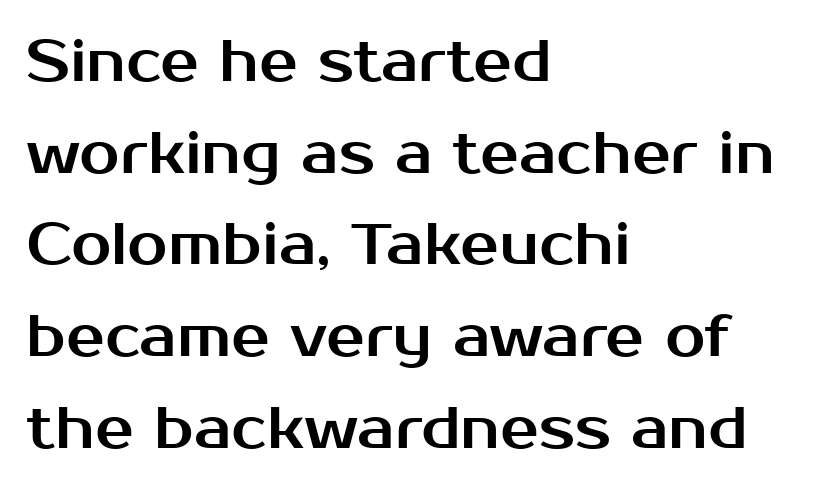
{"serif": "no", "italic": "no", "width": "normal", "stroke_contrast": "medium", "x_height": "medium", "monospaced": "no", "underline": "no", "align": "left", "line_spacing": "normal", "line_spacing_ratio": 1.58, "letter_spacing": "normal", "letter_spacing_em": 0.0, "glyph_px": 58}
